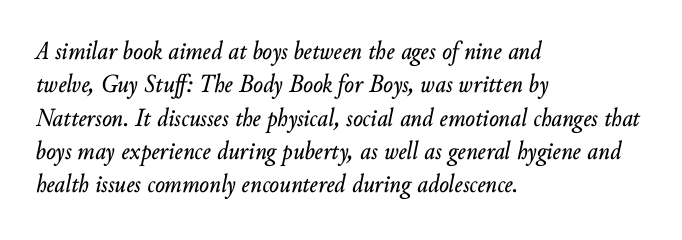
{"italic": "yes", "lean": "right", "slant_degrees": 10, "underline": "no", "align": "left", "line_spacing": "normal", "line_spacing_ratio": 1.28, "letter_spacing": "normal", "letter_spacing_em": 0.0, "glyph_px": 26}
